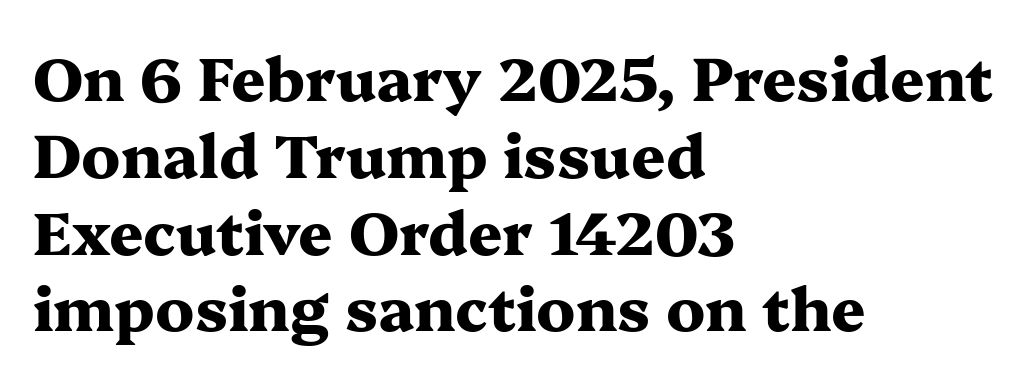
Q: Is the text bold? A: Yes.
Q: Is the text italic (slanted)? A: No, it is upright.
Q: Is the typeface a serif or a sans-serif typeface? A: Serif.
Q: Is the text underlined? A: No.
Q: How is the paragraph aligned? A: Left-aligned.
Q: Is the spacing between letters normal or unusually wide? A: Normal.
Q: Is the spacing between lines tight, normal or loose? A: Normal.
Q: Width (condensed, normal, or wide)? A: Wide.
Q: Stroke contrast? A: Medium.
Q: x-height? A: Medium.
Q: Monospaced? A: No.
